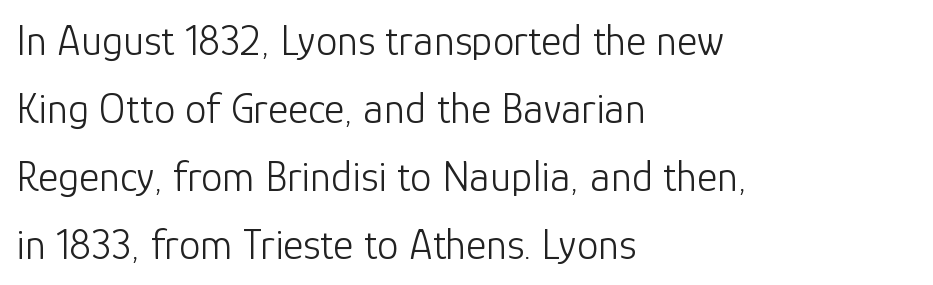
Q: Is the text bold? A: No.
Q: Is the text italic (slanted)? A: No, it is upright.
Q: Is the typeface a serif or a sans-serif typeface? A: Sans-serif.
Q: Is the text underlined? A: No.
Q: How is the paragraph aligned? A: Left-aligned.
Q: Is the spacing between letters normal or unusually wide? A: Normal.
Q: Is the spacing between lines tight, normal or loose? A: Normal.
Q: Width (condensed, normal, or wide)? A: Normal.
Q: Stroke contrast? A: Low.
Q: x-height? A: Medium.
Q: Monospaced? A: No.
